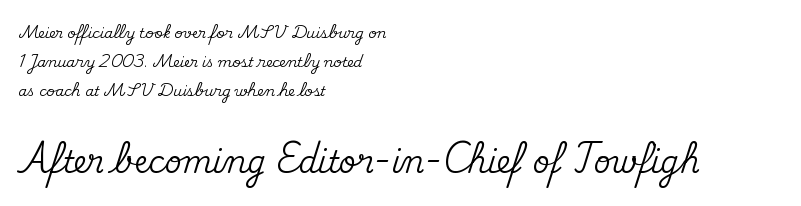
{"serif": "yes", "width": "normal", "stroke_contrast": "medium", "x_height": "small", "monospaced": "no", "underline": "no", "align": "left", "line_spacing": "loose", "line_spacing_ratio": 2.07, "letter_spacing": "normal", "letter_spacing_em": 0.0, "larger_block": "second", "size_ratio": 2.14, "glyph_px": 30}
